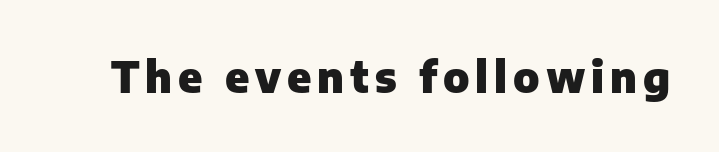
Q: Is the text bold? A: Yes.
Q: Is the text italic (slanted)? A: No, it is upright.
Q: Is the typeface a serif or a sans-serif typeface? A: Sans-serif.
Q: Is the text underlined? A: No.
Q: Width (condensed, normal, or wide)? A: Normal.
Q: Stroke contrast? A: Low.
Q: x-height? A: Medium.
Q: Monospaced? A: No.
